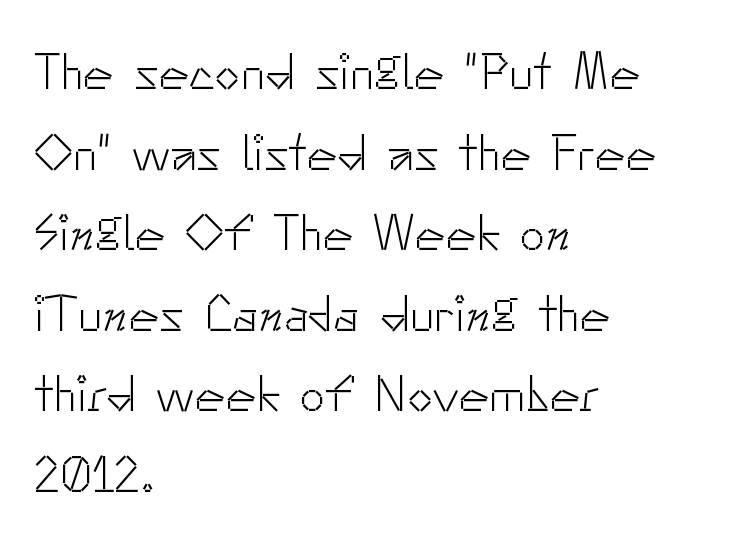
The image shows 51 px light sans-serif type, upright; set left-aligned, normal line spacing (1.58x), normal letter spacing, not underlined; low stroke contrast and a small x-height.
